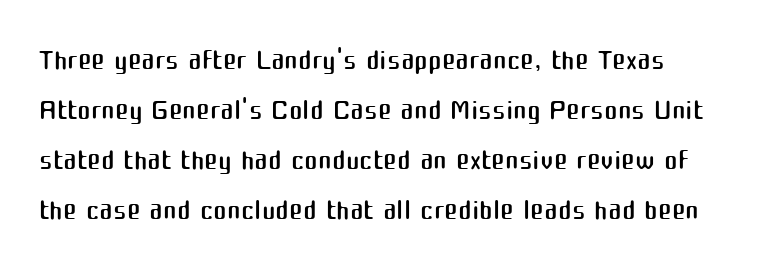
The image shows 41 px regular-weight sans-serif type, upright; set line spacing 1.22x, normal letter spacing, not underlined; medium stroke contrast and a medium x-height.
